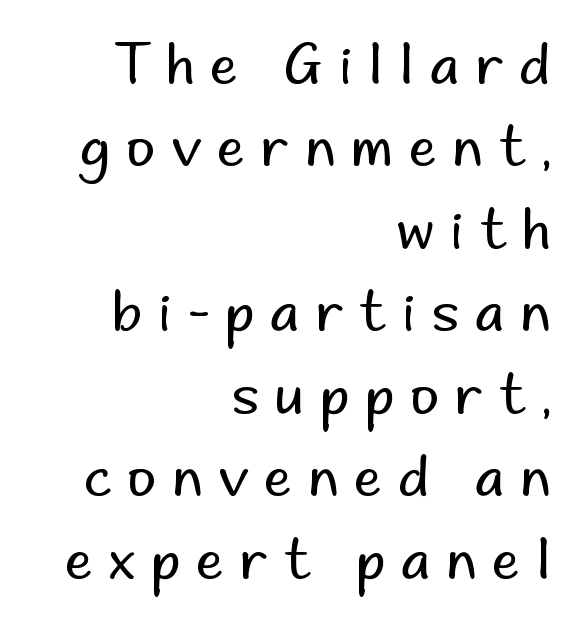
Bare-footed words on every line. Quick note: interline space is typical. The face used here is proportionally spaced, like ordinary book or web type. This sample uses an upright cut, with every glyph sitting square on the baseline. Classification — sans serif. Substantial extra tracking has been applied to these lines.
